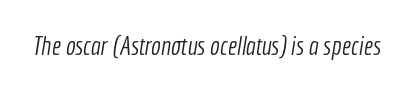
The image shows 26 px text type; set normal letter spacing, not underlined.
